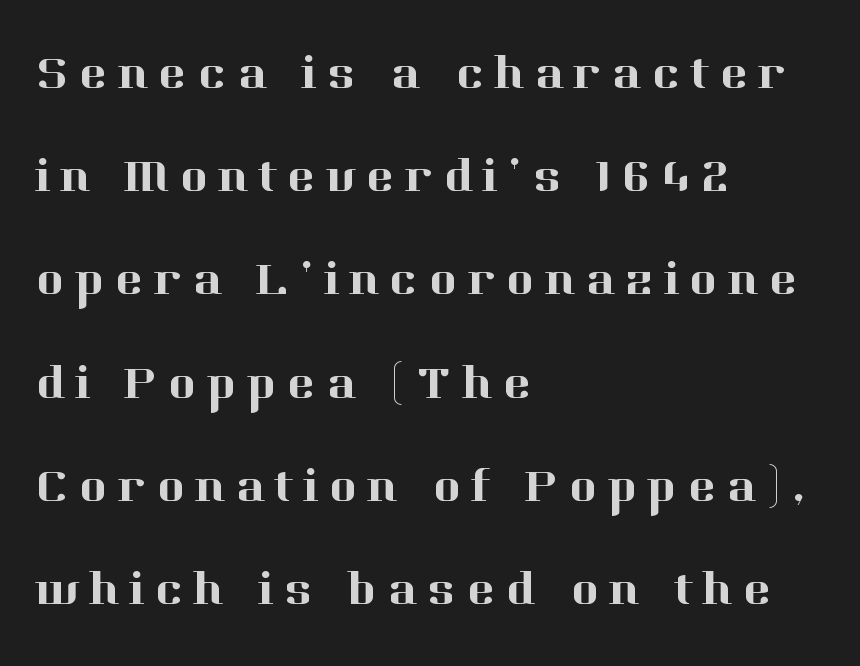
The image shows 48 px serif type, upright; set left-aligned, loose line spacing (2.15x), unusually wide letter spacing (+0.21 em), not underlined; high stroke contrast and a medium x-height.
